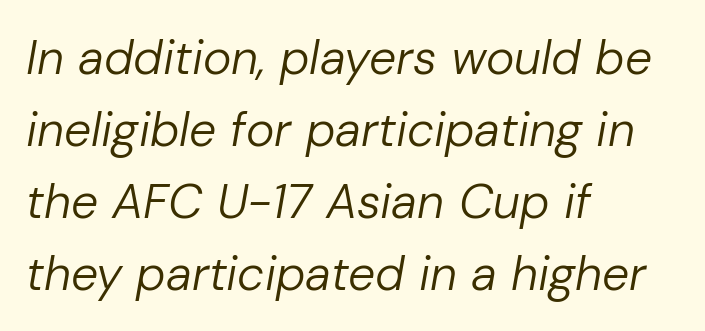
Does extra space separate the letters? No, they use regular spacing. No heavy texture on the line: the type isn't bold. The text carries the slant typical of an italic or oblique font. The designer left line spacing at the default. Note the varied advance widths — an 'i' is clearly narrower than an 'm'.
